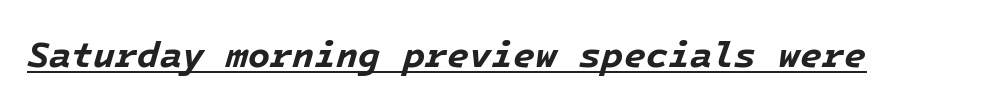
Between one letter and the next there's only the usual sliver of space. It's the slanting kind of type. Like a heading marked for emphasis, these lines bear an underscore. Chunky letters — that's bold for sure.
